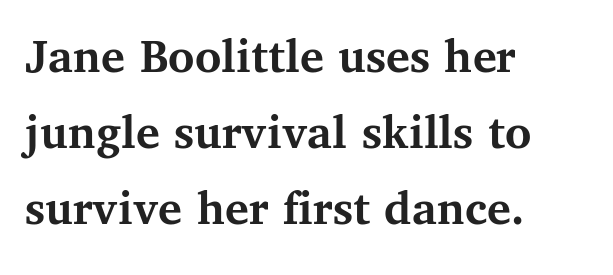
The image shows 50 px semibold serif type, upright; set left-aligned, normal line spacing (1.52x), normal letter spacing, not underlined; medium stroke contrast and a medium x-height.
